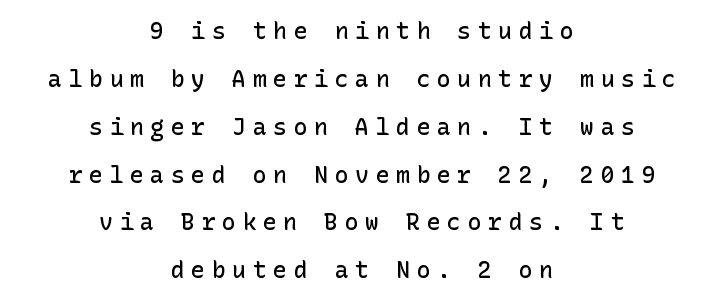
Emphasis by weight is partial: semibold. The lines are quadded center. Short note: letters widely spaced. Notice how the stems are strictly vertical — no italics here. Summary of vertical rhythm: relaxed, with wide interline spacing. Descenders hang freely into open space.
